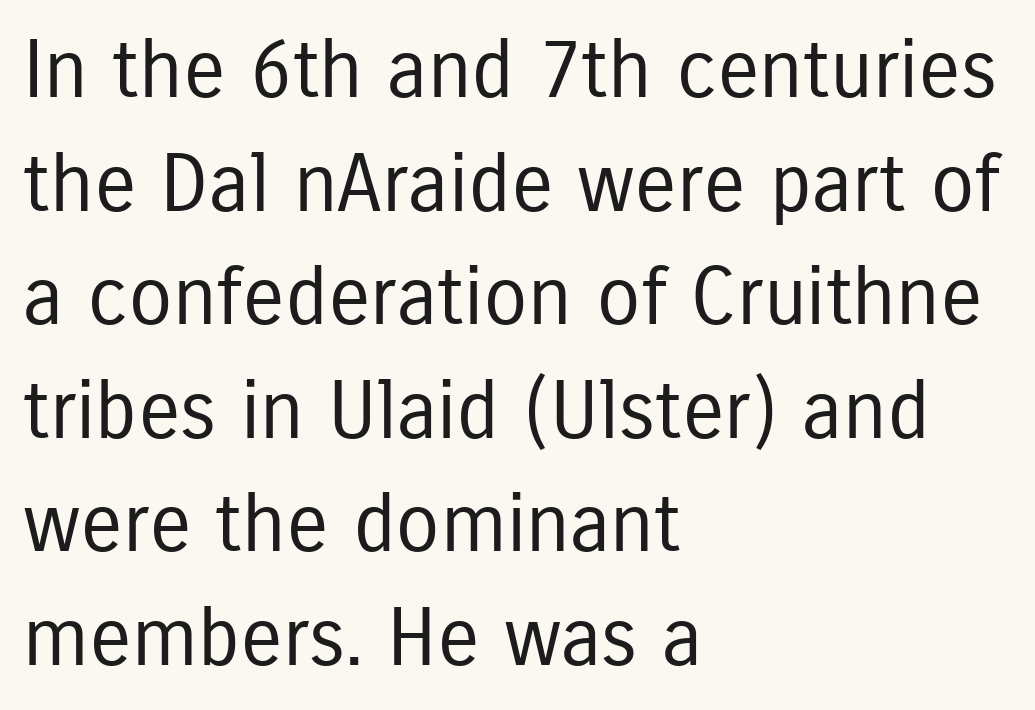
The image shows 80 px regular-weight, condensed sans-serif type, upright; set left-aligned, normal line spacing (1.42x), normal letter spacing, not underlined; low stroke contrast and a medium x-height.
